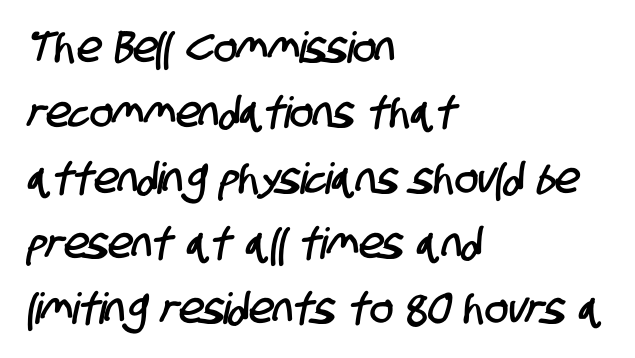
The image shows 43 px condensed sans-serif type; set left-aligned, normal line spacing (1.52x), normal letter spacing, not underlined; low stroke contrast and a large x-height.
